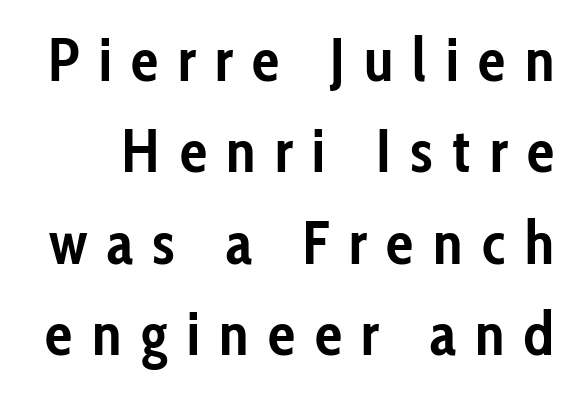
{"serif": "no", "italic": "no", "bold": "yes", "weight": "semibold", "width": "condensed", "stroke_contrast": "low", "x_height": "medium", "monospaced": "no", "underline": "no", "line_spacing": "normal", "line_spacing_ratio": 1.5, "letter_spacing": "wide", "letter_spacing_em": 0.32, "glyph_px": 61}
